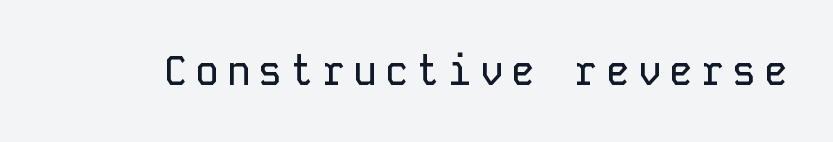
{"serif": "no", "italic": "no", "width": "normal", "stroke_contrast": "low", "x_height": "medium", "monospaced": "yes", "underline": "no", "glyph_px": 40}
